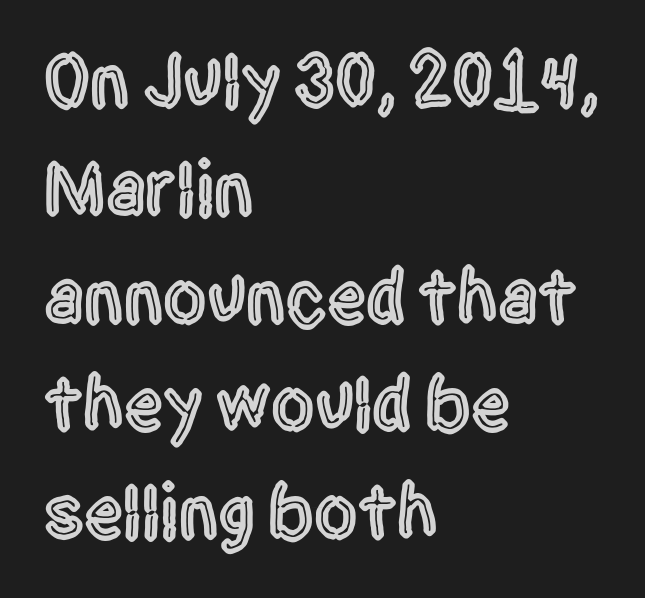
A typesetter would mark this as roman, not italic. Varying glyph widths throughout — classic text-font behaviour. The lines are quadded left. The tracking reads as untouched default to a designer's eye. Unlike a traditional serif, this face leaves its strokes unadorned. The space directly below the letters is spotless.
